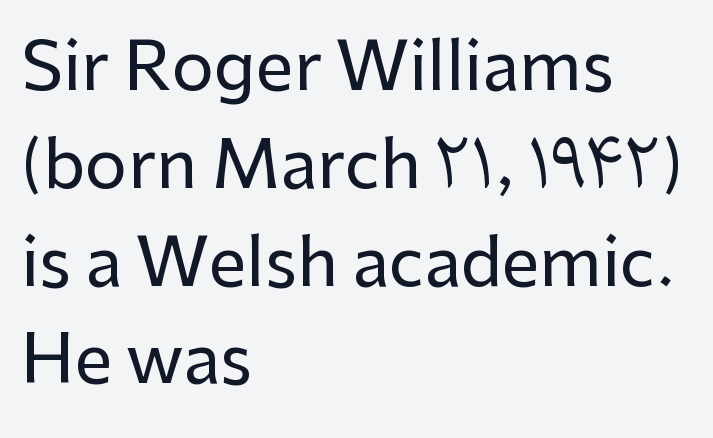
{"serif": "no", "italic": "no", "width": "normal", "stroke_contrast": "low", "x_height": "medium", "monospaced": "no", "underline": "no", "align": "left", "line_spacing": "normal", "line_spacing_ratio": 1.46, "letter_spacing": "normal", "letter_spacing_em": 0.0, "glyph_px": 67}
